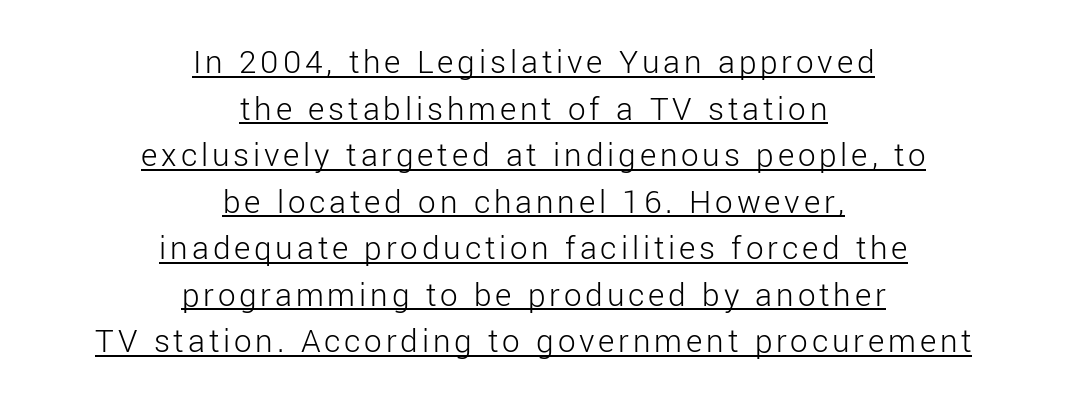
Think of a printed novel: that variable character pitch is what you see here. Honestly, the underline is the first thing you notice here. Baseline-to-baseline distance is the conventional proportion of letter height. Alignment: centered.
